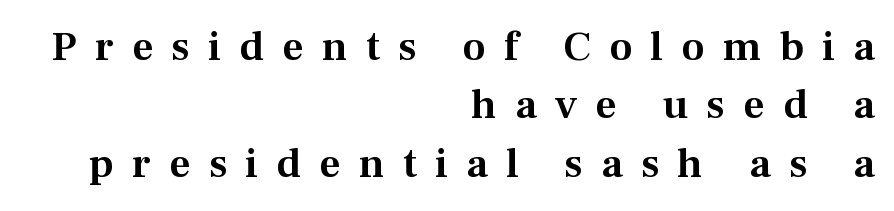
Q: Is the text italic (slanted)? A: No, it is upright.
Q: Is the typeface a serif or a sans-serif typeface? A: Serif.
Q: Is the text underlined? A: No.
Q: How is the paragraph aligned? A: Right-aligned.
Q: Is the spacing between letters normal or unusually wide? A: Unusually wide.
Q: Is the spacing between lines tight, normal or loose? A: Normal.
Q: Width (condensed, normal, or wide)? A: Normal.
Q: Stroke contrast? A: Medium.
Q: x-height? A: Medium.
Q: Monospaced? A: No.
